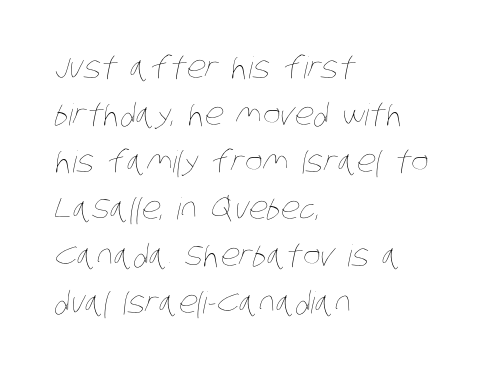
Heft: none added — not bold. You could not count columns in this text — the font is proportionally spaced. Default kerning and tracking; the words read as compact shapes. Underlining? Definitely not there. The passage shown stacks its lines at a standard gap.
